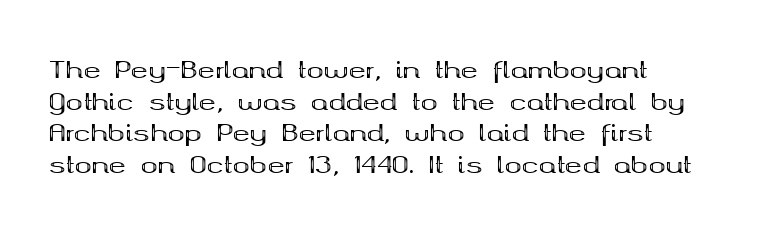
The image shows 23 px bold type, upright; set left-aligned, normal line spacing (1.38x), normal letter spacing, not underlined.
